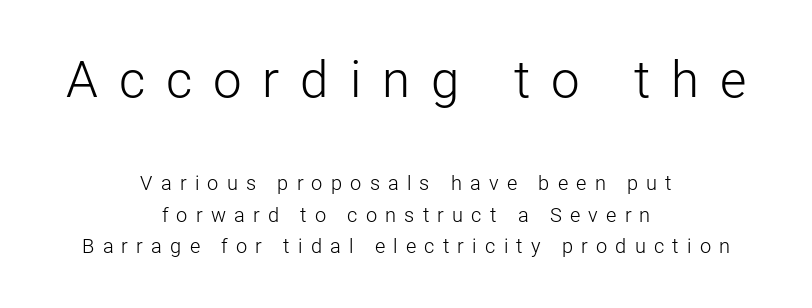
Plain, unruled lines of type. Letterform terminals end flat and unadorned throughout the passage. Each new line begins a customary step beneath the previous one. The letters advance in unequal steps, a hallmark of proportional type.
